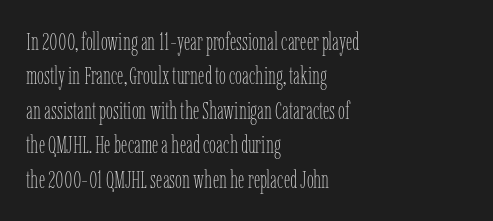
Q: Is the text bold? A: No.
Q: Is the text italic (slanted)? A: No, it is upright.
Q: Is the text underlined? A: No.
Q: How is the paragraph aligned? A: Left-aligned.
Q: Is the spacing between letters normal or unusually wide? A: Normal.
Q: Is the spacing between lines tight, normal or loose? A: Normal.
